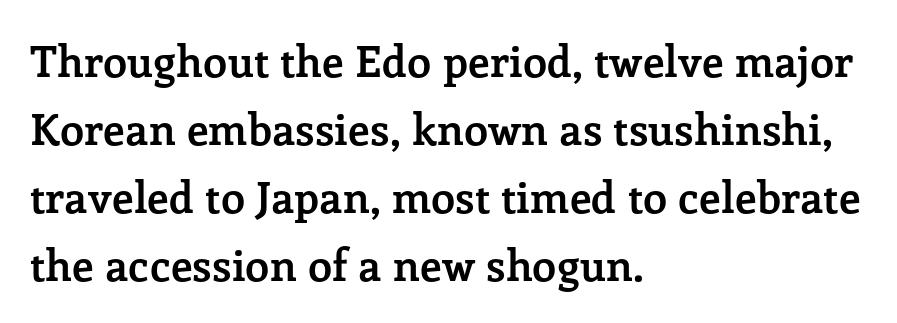
Q: Is the text bold? A: Yes.
Q: Is the text italic (slanted)? A: No, it is upright.
Q: Is the typeface a serif or a sans-serif typeface? A: Serif.
Q: Is the text underlined? A: No.
Q: How is the paragraph aligned? A: Left-aligned.
Q: Is the spacing between letters normal or unusually wide? A: Normal.
Q: Is the spacing between lines tight, normal or loose? A: Normal.
Q: Width (condensed, normal, or wide)? A: Normal.
Q: Stroke contrast? A: Low.
Q: x-height? A: Medium.
Q: Monospaced? A: No.
